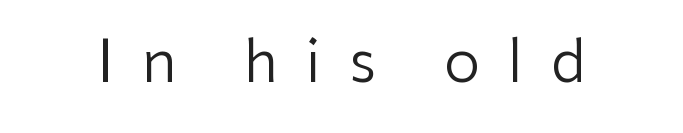
Q: Is the text bold? A: No.
Q: Is the text italic (slanted)? A: No, it is upright.
Q: Is the typeface a serif or a sans-serif typeface? A: Sans-serif.
Q: Is the text underlined? A: No.
Q: Is the spacing between letters normal or unusually wide? A: Unusually wide.
Q: Width (condensed, normal, or wide)? A: Normal.
Q: Stroke contrast? A: Low.
Q: x-height? A: Medium.
Q: Monospaced? A: No.
